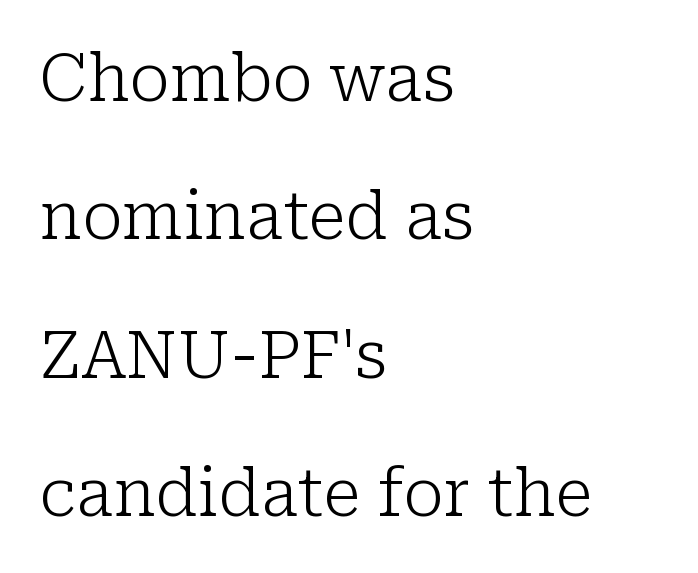
The image shows 65 px light serif type, upright; set left-aligned, loose line spacing (2.13x), normal letter spacing, not underlined; low stroke contrast and a medium x-height.
